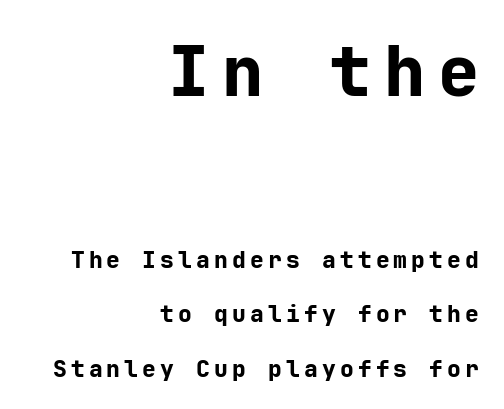
Q: Is the text bold? A: Yes.
Q: Is the text italic (slanted)? A: No, it is upright.
Q: Is the typeface a serif or a sans-serif typeface? A: Sans-serif.
Q: Is the text underlined? A: No.
Q: How is the paragraph aligned? A: Right-aligned.
Q: Is the spacing between lines tight, normal or loose? A: Loose.
Q: Which block of text is set in a larger size, the first (top) or the second (bottom)? A: The first (top) one.
Q: Width (condensed, normal, or wide)? A: Normal.
Q: Stroke contrast? A: Low.
Q: x-height? A: Medium.
